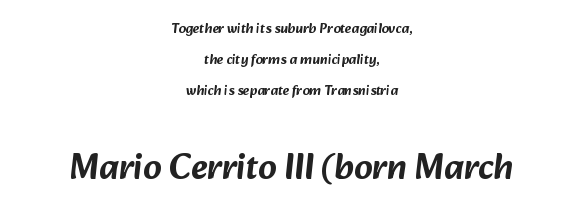
{"serif": "no", "width": "normal", "stroke_contrast": "low", "x_height": "medium", "monospaced": "no", "underline": "no", "align": "center", "line_spacing": "loose", "line_spacing_ratio": 2.23, "letter_spacing": "normal", "letter_spacing_em": 0.0, "larger_block": "second", "size_ratio": 2.57, "glyph_px": 36}
